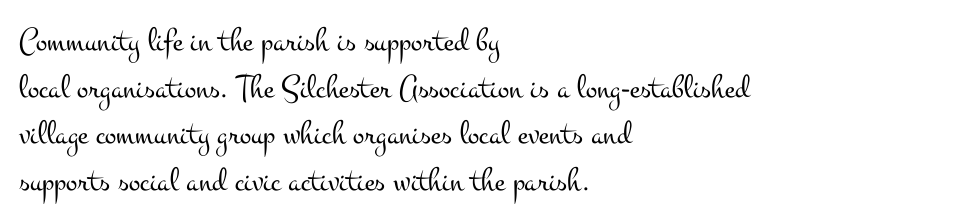
Q: Is the text bold? A: No.
Q: Is the text italic (slanted)? A: Yes.
Q: Is the text underlined? A: No.
Q: How is the paragraph aligned? A: Left-aligned.
Q: Is the spacing between letters normal or unusually wide? A: Normal.
Q: Is the spacing between lines tight, normal or loose? A: Normal.
Q: Width (condensed, normal, or wide)? A: Wide.
Q: Stroke contrast? A: Medium.
Q: x-height? A: Small.
Q: Monospaced? A: No.
